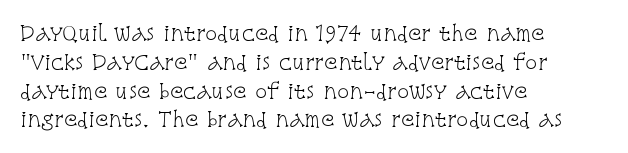
The image shows 20 px text type, upright; set left-aligned, normal line spacing (1.44x), normal letter spacing, not underlined.
